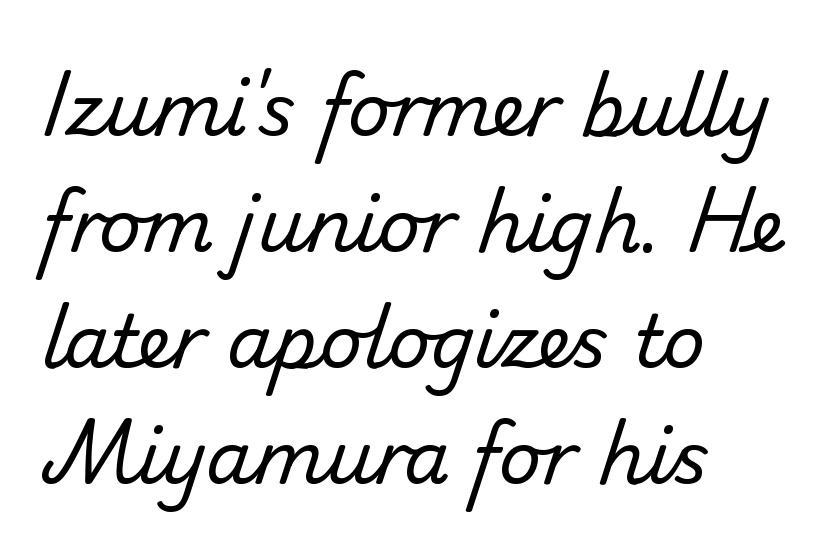
{"serif": "no", "bold": "no", "weight": "regular", "width": "normal", "stroke_contrast": "low", "x_height": "small", "monospaced": "no", "underline": "no", "align": "left", "line_spacing": "normal", "line_spacing_ratio": 1.59, "letter_spacing": "normal", "letter_spacing_em": 0.0, "glyph_px": 73}
